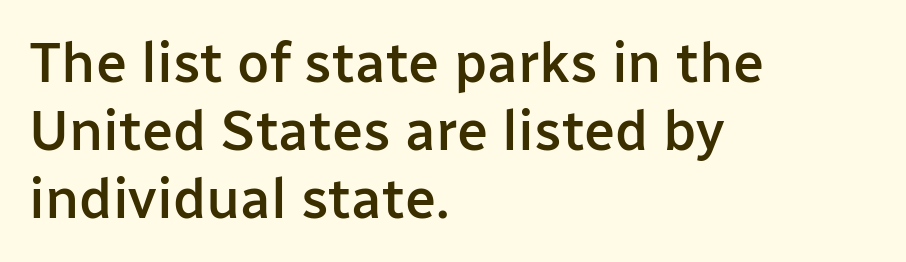
The image shows 56 px semibold sans-serif type, upright; set left-aligned, line spacing 1.21x, normal letter spacing, not underlined; low stroke contrast and a medium x-height.
